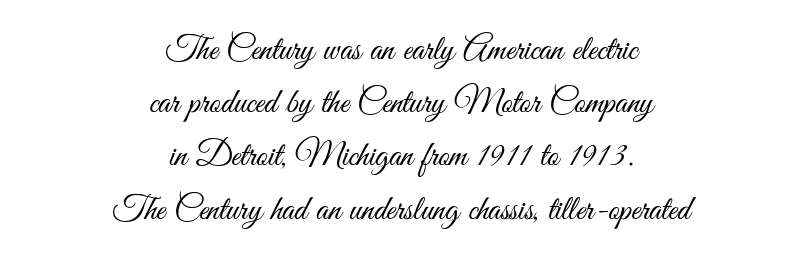
Q: Is the text bold? A: No.
Q: Is the text italic (slanted)? A: Yes.
Q: Is the typeface a serif or a sans-serif typeface? A: Sans-serif.
Q: Is the text underlined? A: No.
Q: How is the paragraph aligned? A: Centered.
Q: Is the spacing between letters normal or unusually wide? A: Normal.
Q: Is the spacing between lines tight, normal or loose? A: Normal.
Q: Width (condensed, normal, or wide)? A: Condensed.
Q: Stroke contrast? A: Medium.
Q: x-height? A: Small.
Q: Monospaced? A: No.
